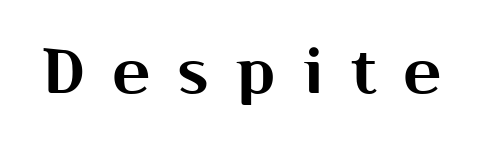
The image shows 62 px sans-serif type, upright; set unusually wide letter spacing (+0.46 em), not underlined; medium stroke contrast and a medium x-height.
